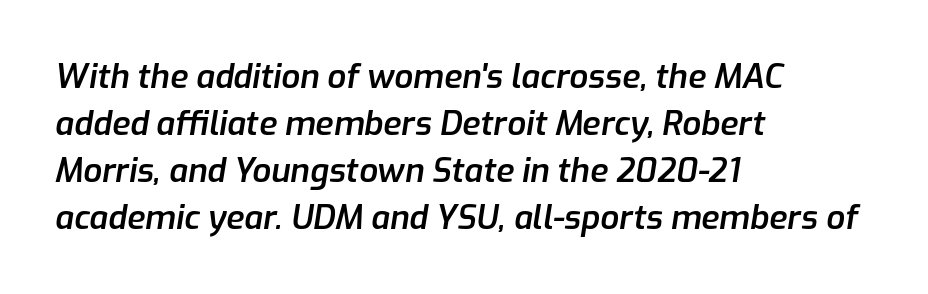
The image shows 33 px semibold type, italic (leaning right); set left-aligned, normal line spacing (1.42x), normal letter spacing, not underlined; low stroke contrast and a medium x-height.
